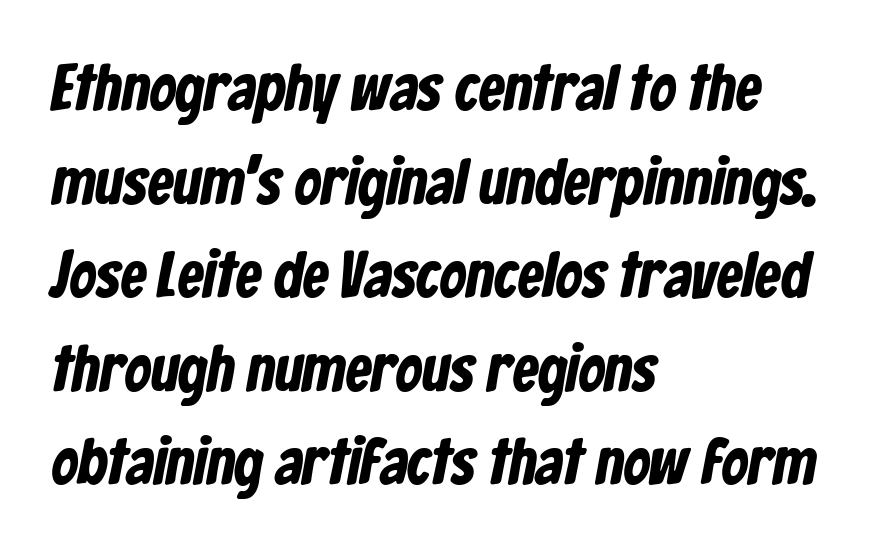
Q: Is the text bold? A: Yes.
Q: Is the typeface a serif or a sans-serif typeface? A: Sans-serif.
Q: Is the text underlined? A: No.
Q: How is the paragraph aligned? A: Left-aligned.
Q: Is the spacing between letters normal or unusually wide? A: Normal.
Q: Is the spacing between lines tight, normal or loose? A: Normal.
Q: Width (condensed, normal, or wide)? A: Condensed.
Q: Stroke contrast? A: Low.
Q: x-height? A: Medium.
Q: Monospaced? A: No.
